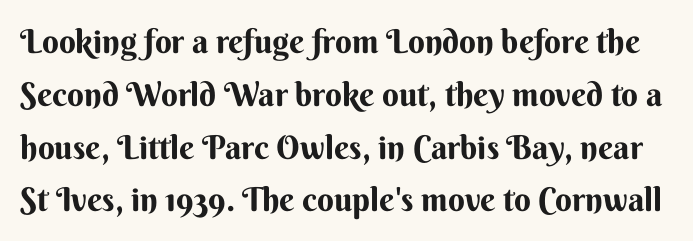
{"serif": "no", "italic": "no", "bold": "yes", "weight": "bold", "width": "normal", "stroke_contrast": "medium", "x_height": "small", "monospaced": "no", "underline": "no", "line_spacing": "normal", "line_spacing_ratio": 1.6, "letter_spacing": "normal", "letter_spacing_em": 0.0, "glyph_px": 33}
